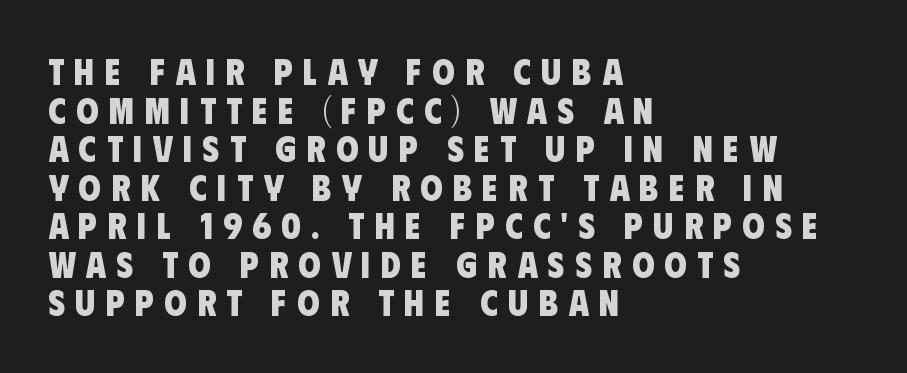
{"serif": "no", "bold": "yes", "weight": "heavy", "width": "condensed", "stroke_contrast": "low", "x_height": "large", "monospaced": "no", "underline": "no", "align": "left", "line_spacing": "tight", "line_spacing_ratio": 1.07, "letter_spacing": "wide", "letter_spacing_em": 0.29, "glyph_px": 36}
